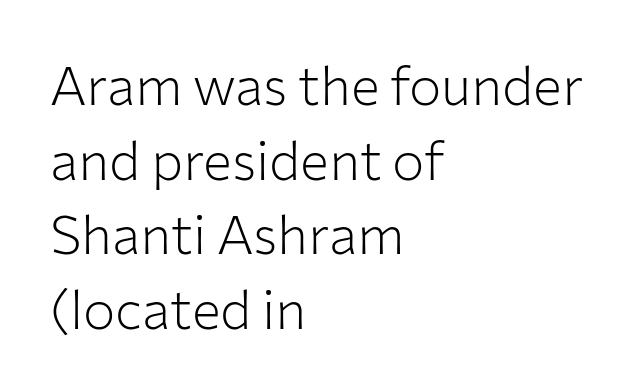
The image shows 54 px light sans-serif type, upright; set left-aligned, normal line spacing (1.38x), normal letter spacing, not underlined; low stroke contrast and a medium x-height.
